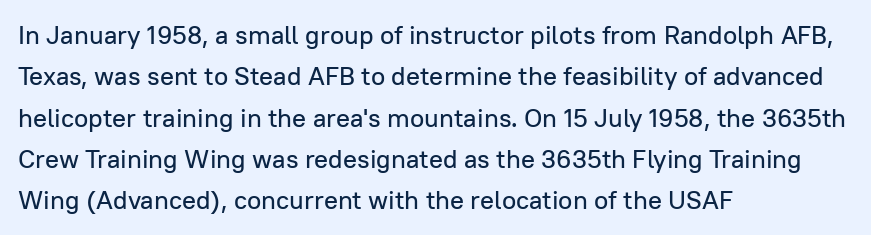
Q: Is the text italic (slanted)? A: No, it is upright.
Q: Is the text underlined? A: No.
Q: How is the paragraph aligned? A: Left-aligned.
Q: Is the spacing between letters normal or unusually wide? A: Normal.
Q: Is the spacing between lines tight, normal or loose? A: Normal.
